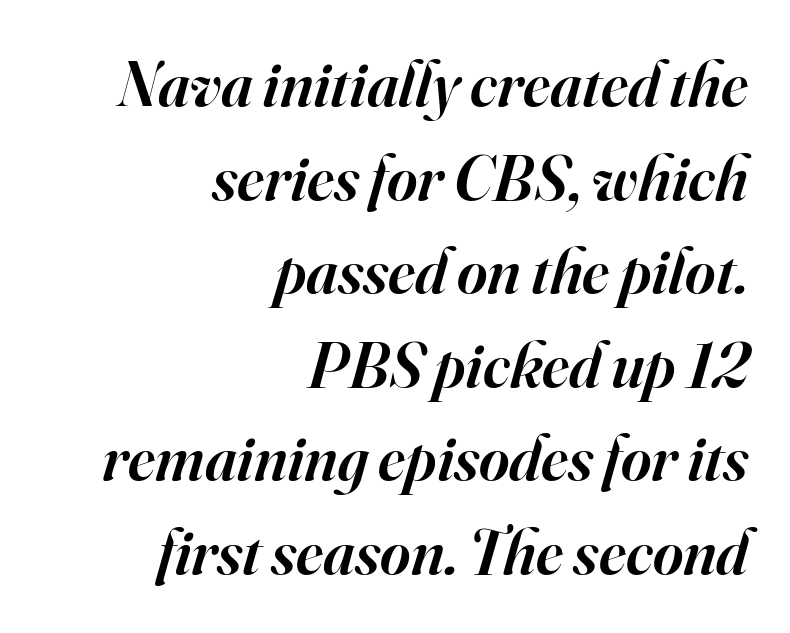
{"serif": "yes", "italic": "yes", "lean": "right", "slant_degrees": 16, "bold": "semi", "weight": "semibold", "width": "normal", "stroke_contrast": "high", "x_height": "small", "monospaced": "no", "underline": "no", "align": "right", "line_spacing": "normal", "line_spacing_ratio": 1.44, "letter_spacing": "normal", "letter_spacing_em": 0.0, "glyph_px": 65}
